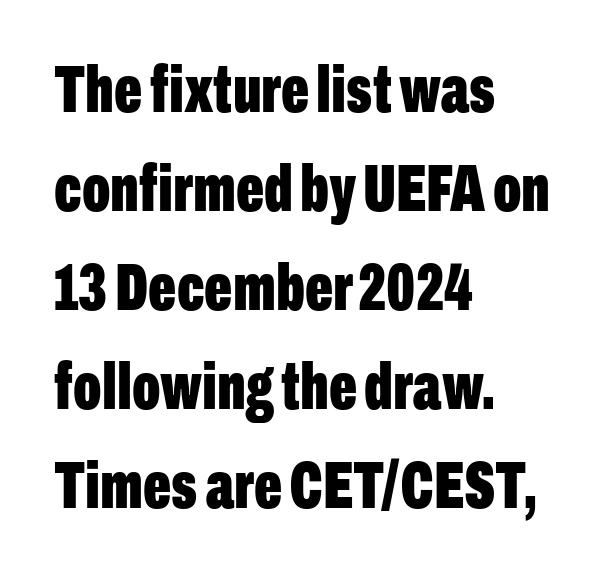
The block of text has a typical density, with ordinary space between rows. Nope, no serifs anywhere on these letters. Typesetter's note: full bold, strokes at maximum text heaviness. Character widths vary here, with narrow letters taking less room than wide ones. Each word holds together tightly as a unit, with standard inter-letter gaps.
